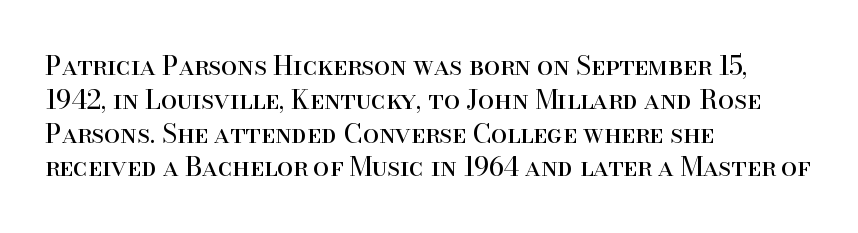
{"italic": "no", "bold": "no", "underline": "no", "align": "left", "line_spacing": "normal", "line_spacing_ratio": 1.3, "letter_spacing": "normal", "letter_spacing_em": 0.0, "glyph_px": 26}
